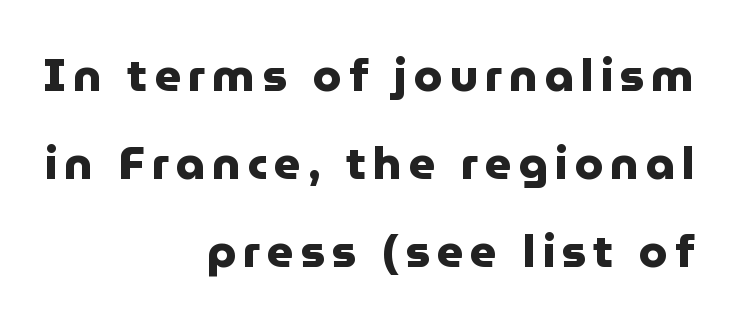
Notice how the stems are strictly vertical — no italics here. Reading down the column, the eye jumps a long way to each next line. Visually the block forms a straight wall on the right and a jagged coastline on the left. Type without underlining. Varying glyph widths throughout — classic text-font behaviour. Heavy, bold letterforms.
